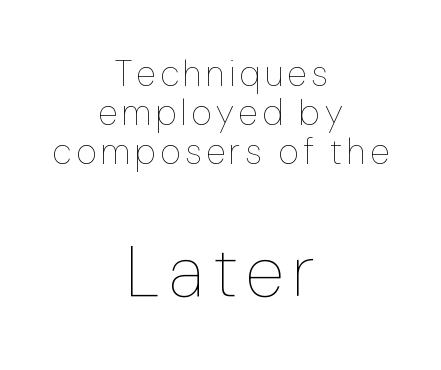
The image shows 72 px thin type, upright; set centered, tight line spacing (1.08x), not underlined; the second (bottom) block is 2.0x larger; low stroke contrast and a medium x-height.
